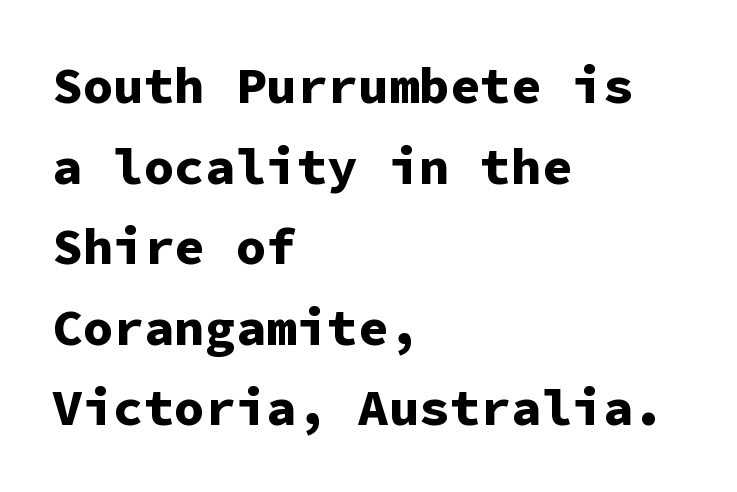
The image shows 51 px bold sans-serif type, upright, monospaced; set left-aligned, normal line spacing (1.58x), normal letter spacing, not underlined; low stroke contrast and a medium x-height.
